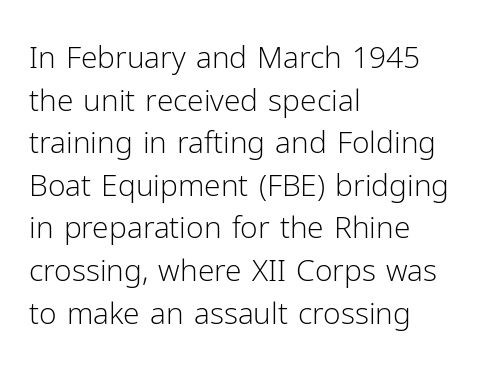
The image shows 30 px light sans-serif type, upright; set left-aligned, normal line spacing (1.42x), normal letter spacing, not underlined; low stroke contrast and a medium x-height.
